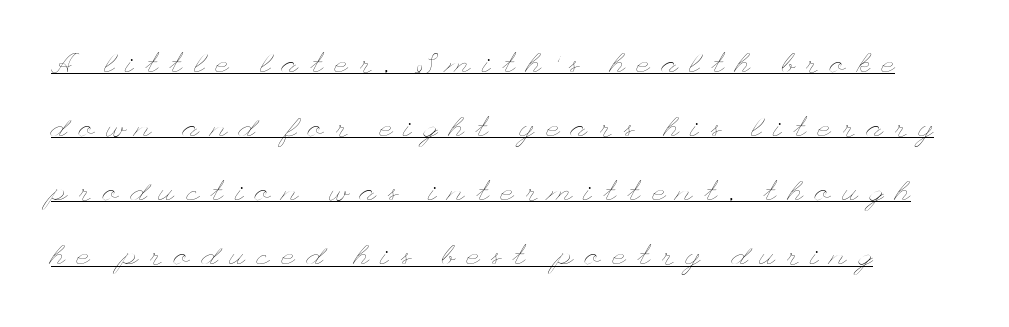
The image shows 28 px thin, wide type; set loose line spacing (2.29x), unusually wide letter spacing (+0.43 em), underlined; low stroke contrast and a small x-height.
